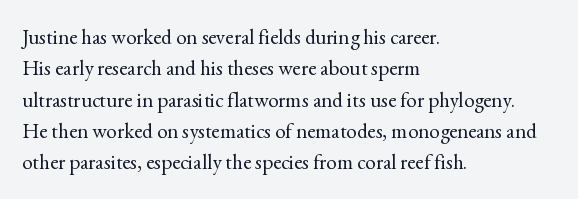
Ordinary non-slanted type is in use. Honestly, the row spacing looks completely unremarkable. These lines keep a tight, regular rhythm from letter to letter. These lines stack with their left ends in a neat column.
